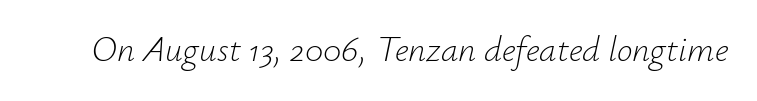
Designer's note — italics engaged. Each stroke keeps to a modest, everyday thickness or less. Compared with typical body copy, the letter spacing here is the same. Think of a printed novel: that variable character pitch is what you see here.
